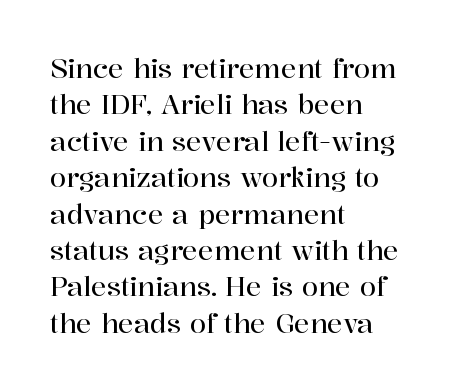
The image shows 26 px text type, upright; set left-aligned, normal line spacing (1.4x), normal letter spacing, not underlined.
